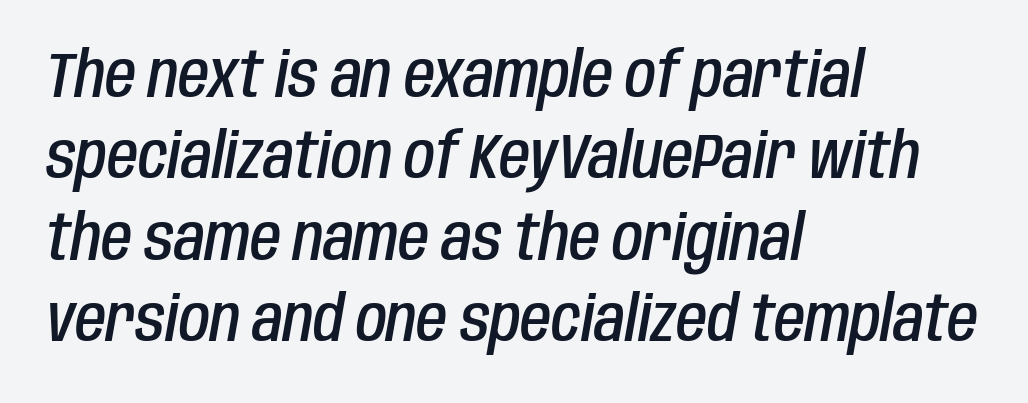
{"italic": "yes", "lean": "right", "slant_degrees": 10, "bold": "semi", "weight": "semibold", "width": "condensed", "stroke_contrast": "low", "x_height": "large", "monospaced": "no", "underline": "no", "align": "left", "line_spacing": "normal", "line_spacing_ratio": 1.29, "letter_spacing": "normal", "letter_spacing_em": 0.0, "glyph_px": 63}
